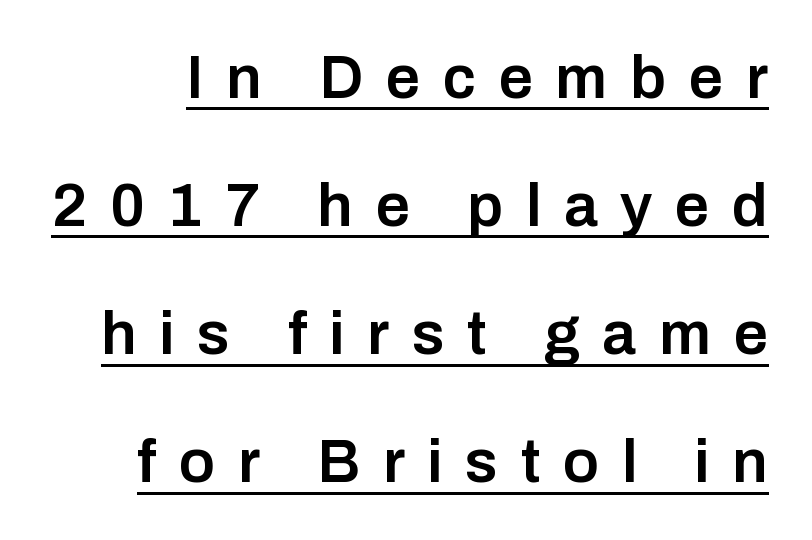
Q: Is the text bold? A: Semi-bold.
Q: Is the text italic (slanted)? A: No, it is upright.
Q: Is the typeface a serif or a sans-serif typeface? A: Sans-serif.
Q: Is the text underlined? A: Yes.
Q: Is the spacing between letters normal or unusually wide? A: Unusually wide.
Q: Is the spacing between lines tight, normal or loose? A: Loose.
Q: Width (condensed, normal, or wide)? A: Normal.
Q: Stroke contrast? A: Low.
Q: x-height? A: Medium.
Q: Monospaced? A: No.
